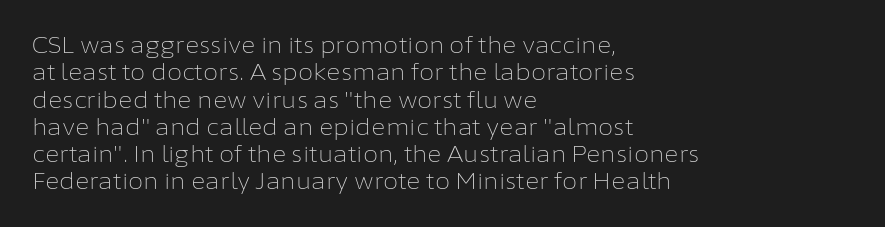
Rendered with straight, roman letterforms. Weight: not bold — regular or lighter. Words appear dense and cohesive because spacing is normal. Horizontal alignment here is leftward, the default for most running prose. A clean baseline with only descenders dipping below it.
